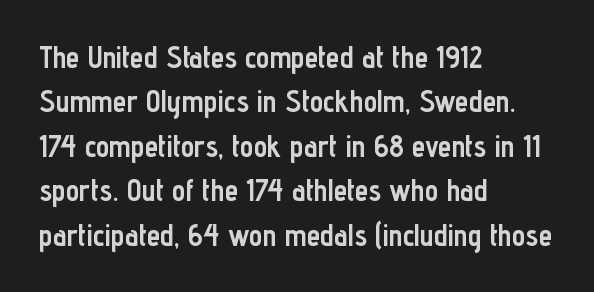
{"serif": "no", "italic": "no", "bold": "yes", "weight": "semibold", "width": "condensed", "stroke_contrast": "low", "x_height": "medium", "monospaced": "no", "underline": "no", "align": "left", "line_spacing": "normal", "line_spacing_ratio": 1.48, "letter_spacing": "normal", "letter_spacing_em": 0.0, "glyph_px": 30}
